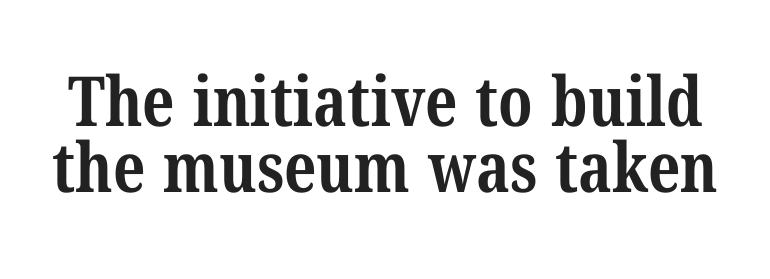
The image shows 69 px bold, condensed serif type; set tight line spacing (0.96x), normal letter spacing, not underlined; medium stroke contrast and a medium x-height.
